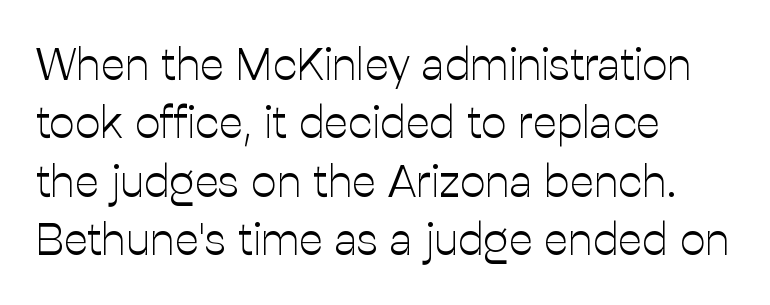
Q: Is the text bold? A: No.
Q: Is the text italic (slanted)? A: No, it is upright.
Q: Is the typeface a serif or a sans-serif typeface? A: Sans-serif.
Q: Is the text underlined? A: No.
Q: How is the paragraph aligned? A: Left-aligned.
Q: Is the spacing between letters normal or unusually wide? A: Normal.
Q: Is the spacing between lines tight, normal or loose? A: Normal.
Q: Width (condensed, normal, or wide)? A: Normal.
Q: Stroke contrast? A: Low.
Q: x-height? A: Medium.
Q: Monospaced? A: No.
